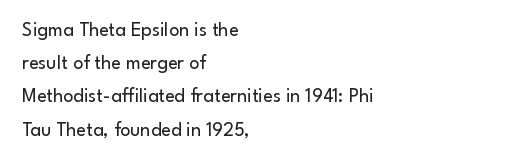
Q: Is the text bold? A: No.
Q: Is the text italic (slanted)? A: No, it is upright.
Q: Is the text underlined? A: No.
Q: How is the paragraph aligned? A: Left-aligned.
Q: Is the spacing between letters normal or unusually wide? A: Normal.
Q: Is the spacing between lines tight, normal or loose? A: Normal.
